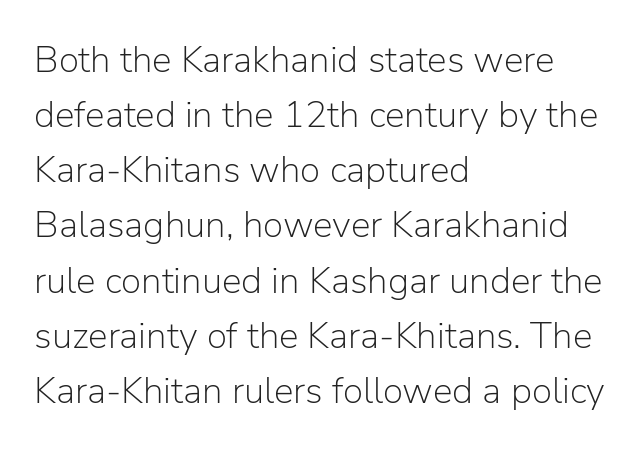
Q: Is the text bold? A: No.
Q: Is the text italic (slanted)? A: No, it is upright.
Q: Is the typeface a serif or a sans-serif typeface? A: Sans-serif.
Q: Is the text underlined? A: No.
Q: How is the paragraph aligned? A: Left-aligned.
Q: Is the spacing between letters normal or unusually wide? A: Normal.
Q: Is the spacing between lines tight, normal or loose? A: Normal.
Q: Width (condensed, normal, or wide)? A: Normal.
Q: Stroke contrast? A: Low.
Q: x-height? A: Medium.
Q: Monospaced? A: No.
